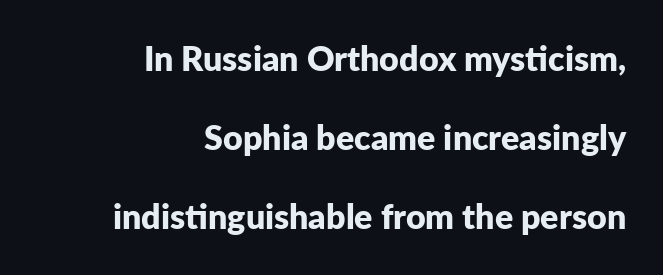
Q: Is the text bold? A: Yes.
Q: Is the text italic (slanted)? A: No, it is upright.
Q: Is the typeface a serif or a sans-serif typeface? A: Sans-serif.
Q: Is the text underlined? A: No.
Q: How is the paragraph aligned? A: Right-aligned.
Q: Is the spacing between letters normal or unusually wide? A: Normal.
Q: Is the spacing between lines tight, normal or loose? A: Loose.
Q: Width (condensed, normal, or wide)? A: Normal.
Q: Stroke contrast? A: Low.
Q: x-height? A: Medium.
Q: Monospaced? A: No.
